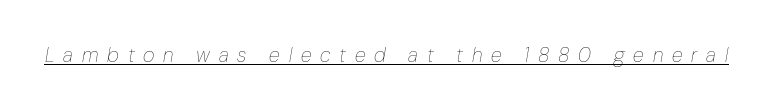
Q: Is the text bold? A: No.
Q: Is the text italic (slanted)? A: Yes, it leans right by about 10 degrees.
Q: Is the text underlined? A: Yes.
Q: Is the spacing between letters normal or unusually wide? A: Unusually wide.
